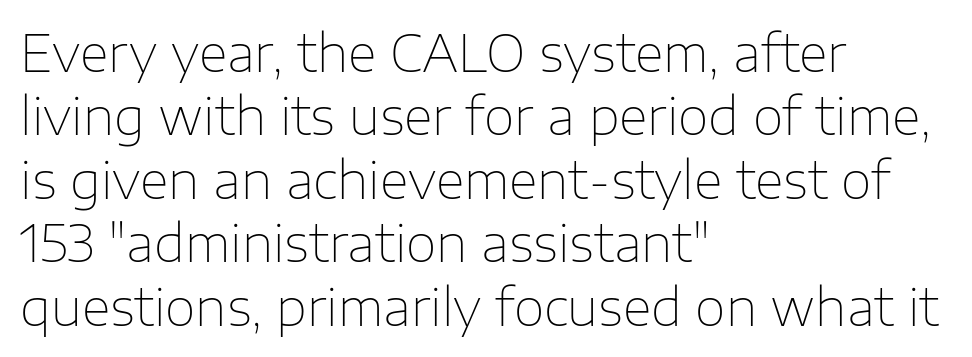
Upright lettering throughout. How would I describe the line gaps? Plain and ordinary. Between one letter and the next there's only the usual sliver of space. Descender tails drop into unmarked territory. Proportional: the letters do not fall into vertical columns. Typeset ragged right — the left edge is the straight one.
